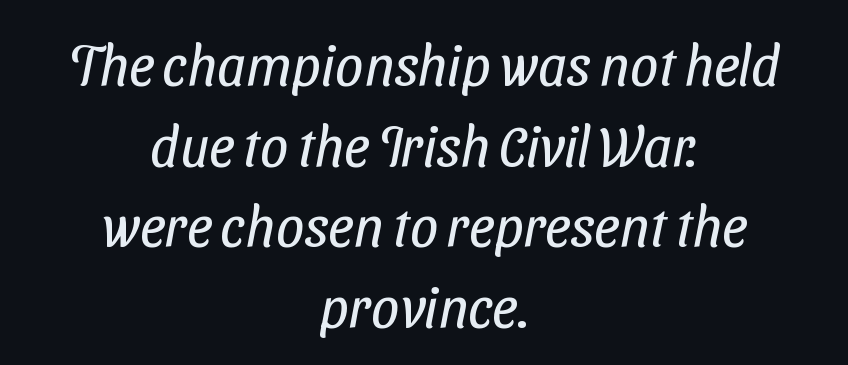
Is this a sans? Yes — the strokes have no serifs. Nothing heavy about these letters — not bold at all. The foot of each line stays bare and open. The rows are spaced the way most documents space them. A typesetter would call this proportional, since set widths differ per character. The gaps between neighbouring characters are ordinary and unremarkable.
